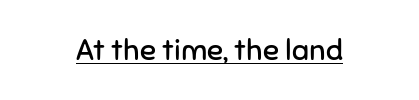
In terms of letterform style, serifs are entirely absent. Italic: no, the glyphs are upright roman. The setting favours the middle, as headings and verse often do. Caption: standard tracking, unaltered. No letter is thick-stroked: the sample isn't bold. Has an underline been added? It has.
